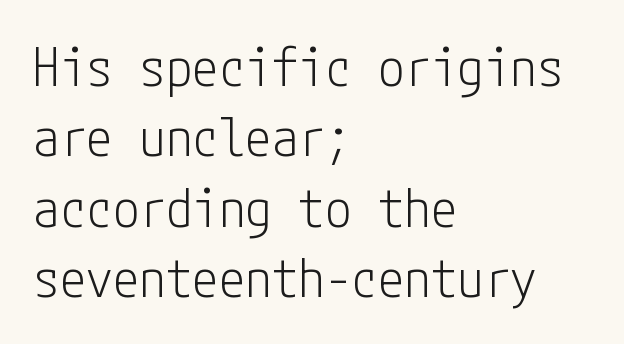
Q: Is the text bold? A: No.
Q: Is the text italic (slanted)? A: No, it is upright.
Q: Is the typeface a serif or a sans-serif typeface? A: Sans-serif.
Q: Is the text underlined? A: No.
Q: How is the paragraph aligned? A: Left-aligned.
Q: Is the spacing between letters normal or unusually wide? A: Normal.
Q: Is the spacing between lines tight, normal or loose? A: Normal.
Q: Width (condensed, normal, or wide)? A: Condensed.
Q: Stroke contrast? A: Low.
Q: x-height? A: Medium.
